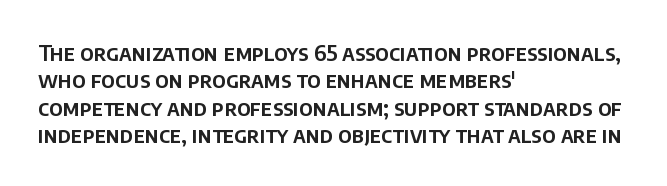
The lines are quadded left. Bare-footed words on every line. Notice how the stems are strictly vertical — no italics here. The gaps between neighbouring characters are ordinary and unremarkable.
